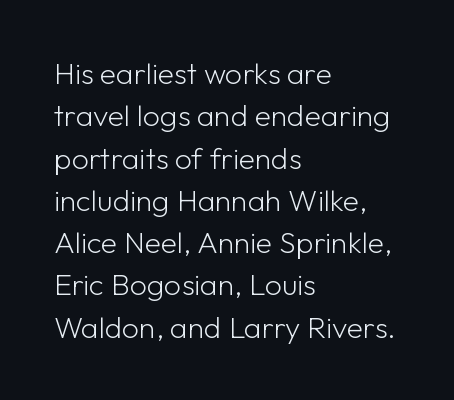
The image shows 30 px light sans-serif type, upright; set left-aligned, normal line spacing (1.41x), normal letter spacing, not underlined; low stroke contrast and a medium x-height.
